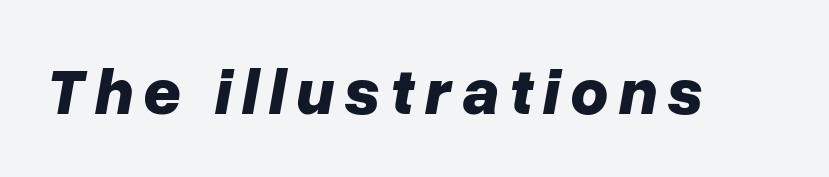
Q: Is the text bold? A: Yes.
Q: Is the text italic (slanted)? A: Yes, it leans right by about 10 degrees.
Q: Is the text underlined? A: No.
Q: Width (condensed, normal, or wide)? A: Normal.
Q: Stroke contrast? A: Low.
Q: x-height? A: Medium.
Q: Monospaced? A: No.
